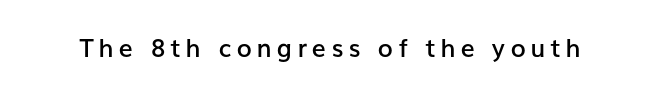
The image shows 25 px text type, upright; set unusually wide letter spacing (+0.2 em), not underlined.
